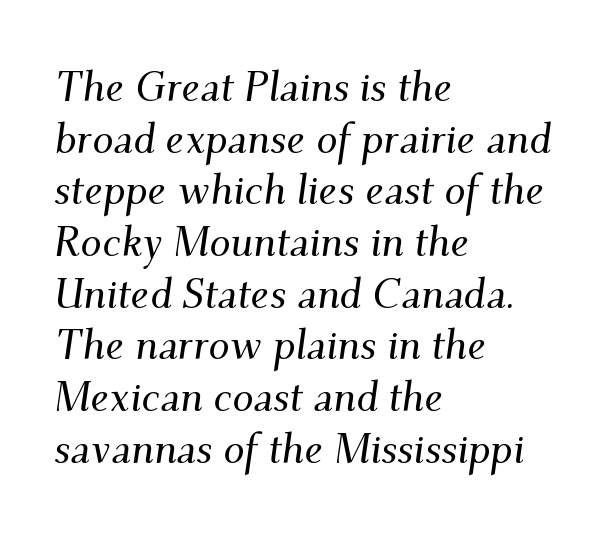
Q: Is the text italic (slanted)? A: Yes, it leans right by about 9 degrees.
Q: Is the typeface a serif or a sans-serif typeface? A: Serif.
Q: Is the text underlined? A: No.
Q: How is the paragraph aligned? A: Left-aligned.
Q: Is the spacing between letters normal or unusually wide? A: Normal.
Q: Width (condensed, normal, or wide)? A: Normal.
Q: Stroke contrast? A: Medium.
Q: x-height? A: Small.
Q: Monospaced? A: No.
